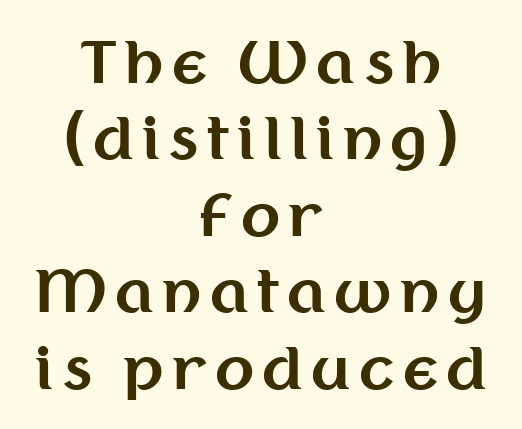
Proportional: the letters do not fall into vertical columns. Emphasis by weight is at full strength: bold. The typography opts for an upright posture over an oblique one. Short and long lines alike share a common midpoint. Line spacing here is normal.
